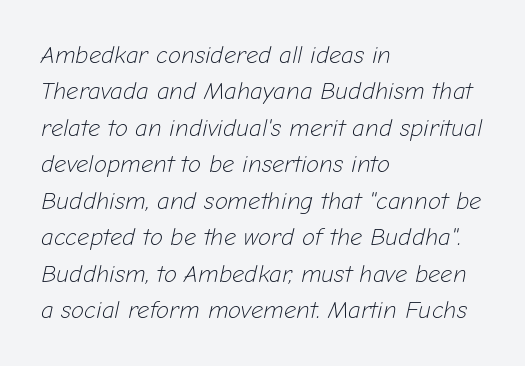
{"italic": "yes", "lean": "right", "slant_degrees": 12, "bold": "no", "underline": "no", "align": "left", "line_spacing": "normal", "line_spacing_ratio": 1.52, "letter_spacing": "normal", "letter_spacing_em": 0.0, "glyph_px": 24}
